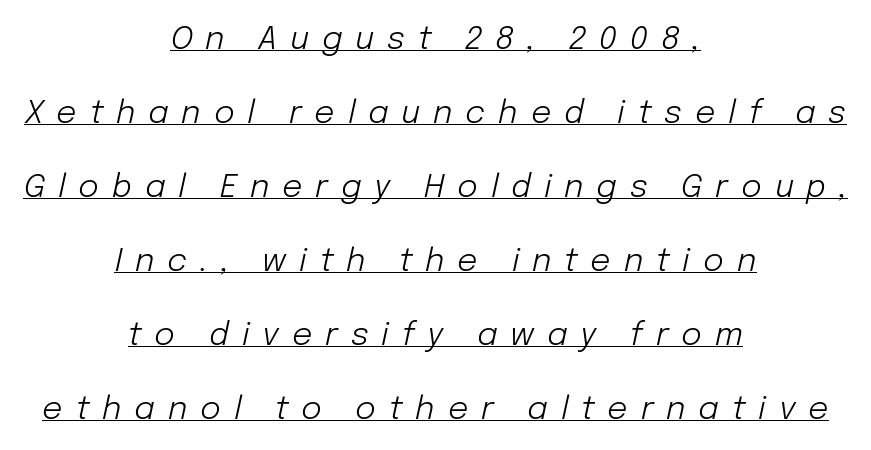
Q: Is the text bold? A: No.
Q: Is the text italic (slanted)? A: Yes, it leans right by about 12 degrees.
Q: Is the text underlined? A: Yes.
Q: How is the paragraph aligned? A: Centered.
Q: Is the spacing between letters normal or unusually wide? A: Unusually wide.
Q: Is the spacing between lines tight, normal or loose? A: Loose.
Q: Width (condensed, normal, or wide)? A: Normal.
Q: Stroke contrast? A: Low.
Q: x-height? A: Medium.
Q: Monospaced? A: No.
